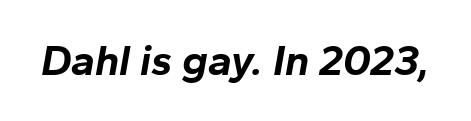
{"italic": "yes", "lean": "right", "slant_degrees": 10, "bold": "yes", "weight": "bold", "width": "normal", "stroke_contrast": "low", "x_height": "medium", "monospaced": "no", "underline": "no", "letter_spacing": "normal", "letter_spacing_em": 0.0, "glyph_px": 43}
